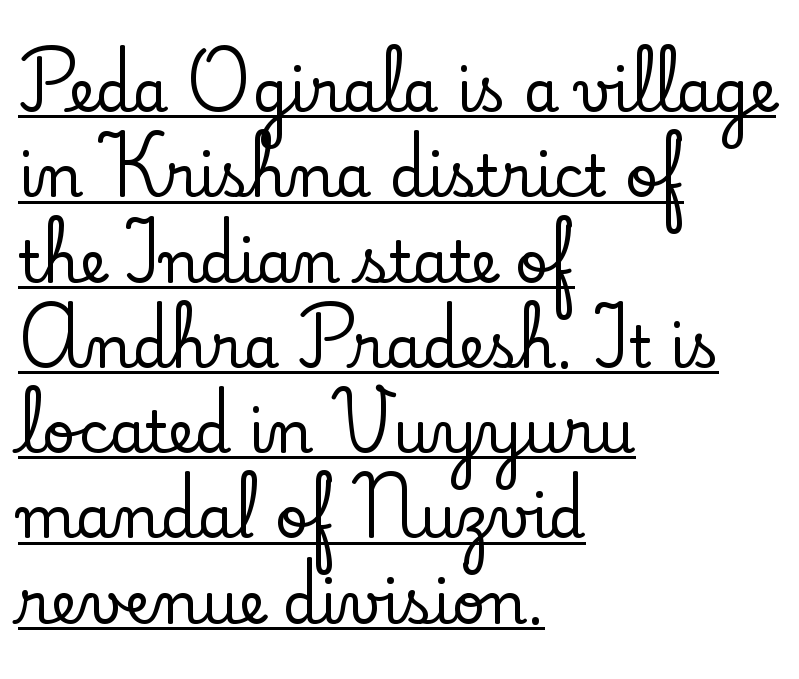
The image shows 58 px serif type, upright; set left-aligned, normal line spacing (1.47x), normal letter spacing, underlined; low stroke contrast and a small x-height.
